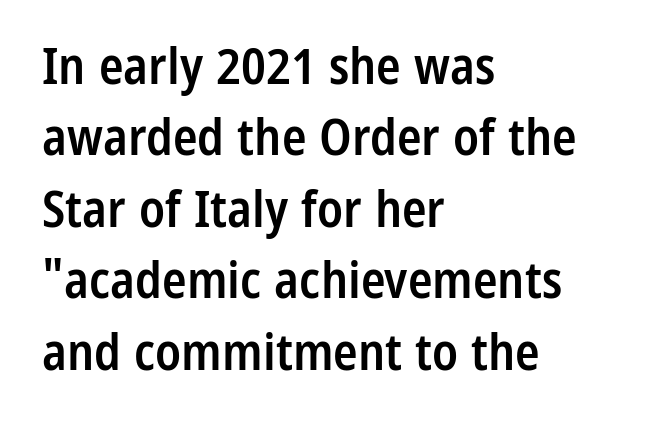
The image shows 51 px semibold, condensed sans-serif type, upright; set left-aligned, normal line spacing (1.4x), normal letter spacing, not underlined; low stroke contrast and a medium x-height.
